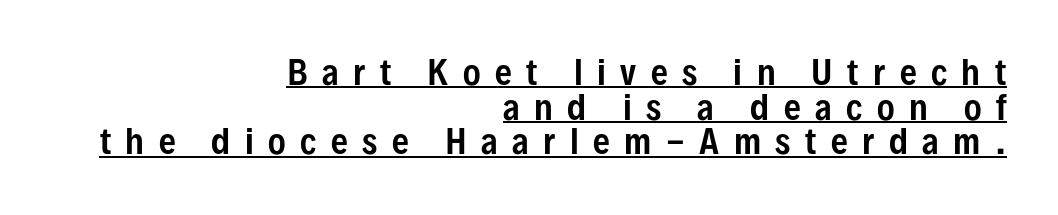
{"serif": "no", "italic": "no", "width": "condensed", "stroke_contrast": "low", "x_height": "medium", "monospaced": "no", "underline": "yes", "align": "right", "line_spacing": "tight", "line_spacing_ratio": 1.05, "letter_spacing": "wide", "letter_spacing_em": 0.44, "glyph_px": 33}
